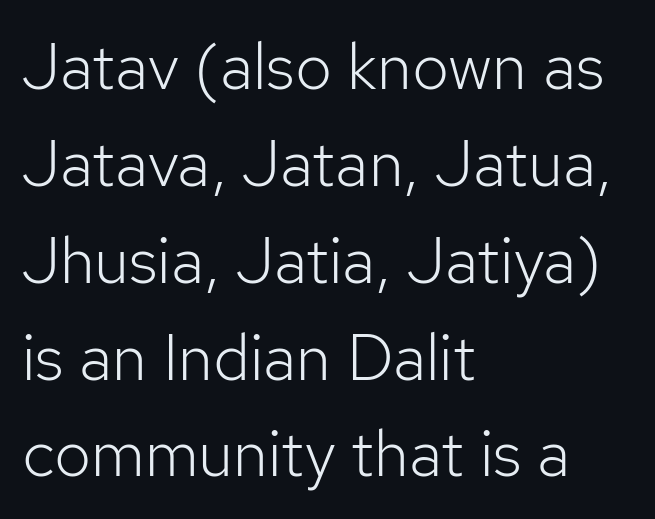
Q: Is the text bold? A: No.
Q: Is the text italic (slanted)? A: No, it is upright.
Q: Is the typeface a serif or a sans-serif typeface? A: Sans-serif.
Q: Is the text underlined? A: No.
Q: How is the paragraph aligned? A: Left-aligned.
Q: Is the spacing between letters normal or unusually wide? A: Normal.
Q: Is the spacing between lines tight, normal or loose? A: Normal.
Q: Width (condensed, normal, or wide)? A: Normal.
Q: Stroke contrast? A: Low.
Q: x-height? A: Medium.
Q: Monospaced? A: No.
